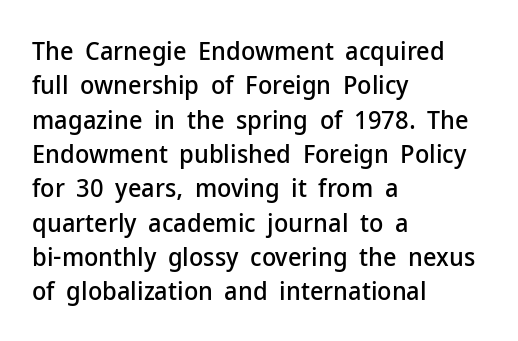
Q: Is the text italic (slanted)? A: No, it is upright.
Q: Is the text underlined? A: No.
Q: How is the paragraph aligned? A: Left-aligned.
Q: Is the spacing between letters normal or unusually wide? A: Normal.
Q: Is the spacing between lines tight, normal or loose? A: Normal.
